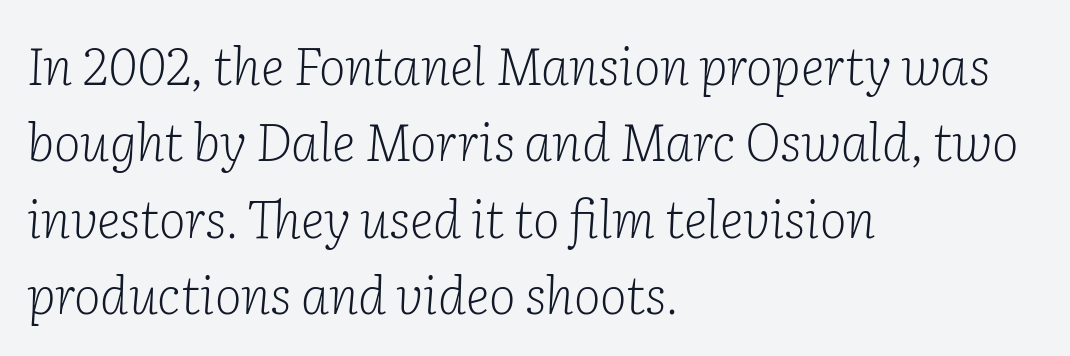
The lines in this sample share a left origin and differ only in where they stop. You could not count columns in this text — the font is proportionally spaced. The strokes carry an ordinary text weight at most. Here the glyphs are tracked normally, forming tight word shapes.
